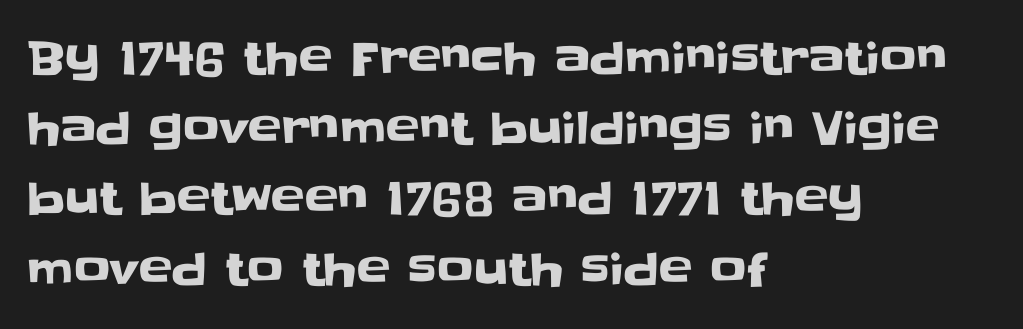
Q: Is the text italic (slanted)? A: No, it is upright.
Q: Is the typeface a serif or a sans-serif typeface? A: Sans-serif.
Q: Is the text underlined? A: No.
Q: How is the paragraph aligned? A: Left-aligned.
Q: Is the spacing between letters normal or unusually wide? A: Normal.
Q: Is the spacing between lines tight, normal or loose? A: Normal.
Q: Width (condensed, normal, or wide)? A: Normal.
Q: Stroke contrast? A: Low.
Q: x-height? A: Large.
Q: Monospaced? A: No.
